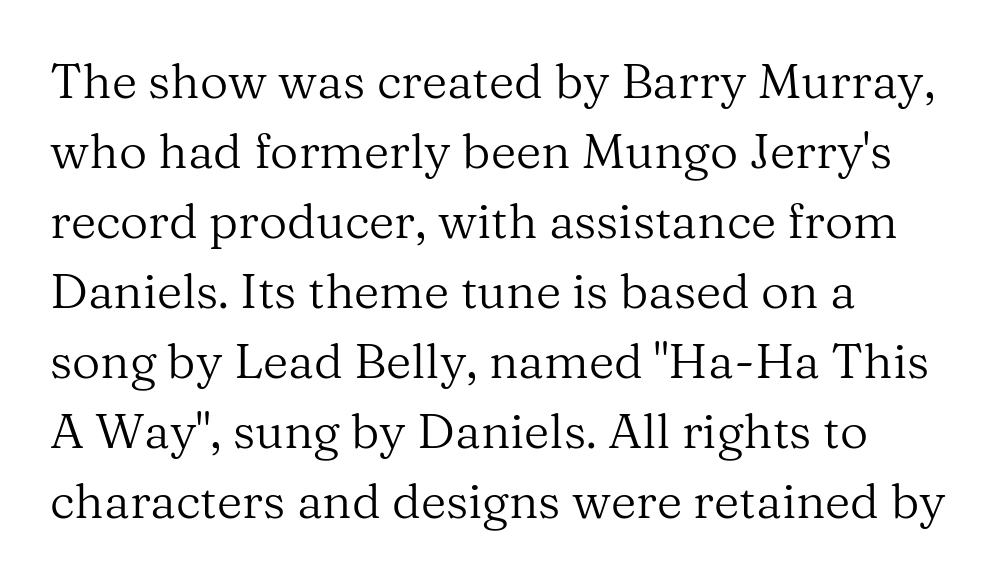
{"serif": "yes", "italic": "no", "bold": "no", "weight": "regular", "width": "normal", "stroke_contrast": "medium", "x_height": "medium", "monospaced": "no", "underline": "no", "align": "left", "line_spacing": "normal", "line_spacing_ratio": 1.43, "letter_spacing": "normal", "letter_spacing_em": 0.0, "glyph_px": 49}
